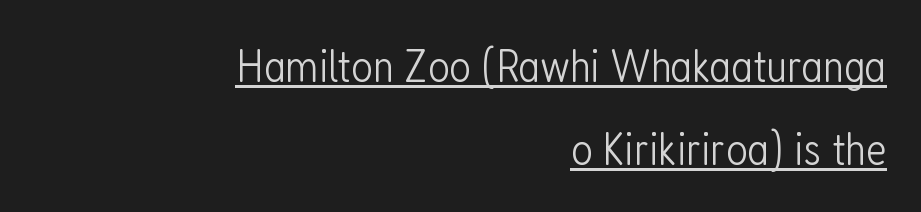
Q: Is the text bold? A: No.
Q: Is the text italic (slanted)? A: No, it is upright.
Q: Is the typeface a serif or a sans-serif typeface? A: Sans-serif.
Q: Is the text underlined? A: Yes.
Q: How is the paragraph aligned? A: Right-aligned.
Q: Is the spacing between letters normal or unusually wide? A: Normal.
Q: Width (condensed, normal, or wide)? A: Condensed.
Q: Stroke contrast? A: Low.
Q: x-height? A: Medium.
Q: Monospaced? A: No.
